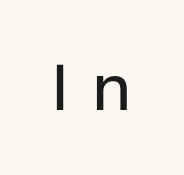
Spacing verdict: proportional, widths tailored to each character. Stroke thickness stays within the range of a standard reading face or lighter. Only glyphs here, with clear space below each row. The face used here is a sans, in the tradition of grotesques and geometrics. Ordinary non-slanted type is in use.
